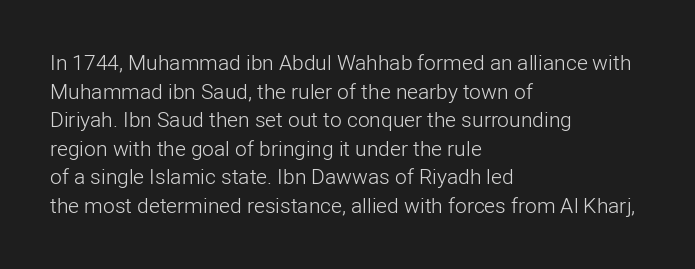
Line beginnings align vertically; line endings do not. Whoever set this chose a conventional vertical rhythm. Stroke mass is kept to a normal reading level or below. Nobody touched the tracking dial on this one.
